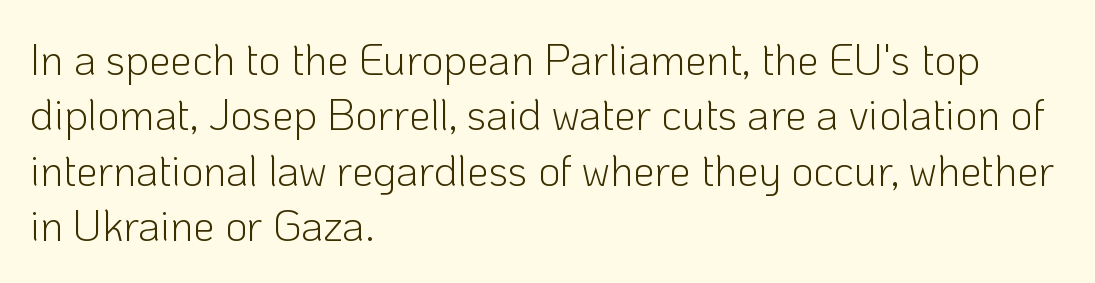
Here the designer chose a conventional face with non-uniform glyph widths. Students, observe: this is what conventionally led text looks like. Type style note: lacks serifs. Glyph-to-glyph distance matches everyday printed text. Teacher's note: observe the even left margin — that is flush-left alignment. Unbolded letterforms with no extra heft.
